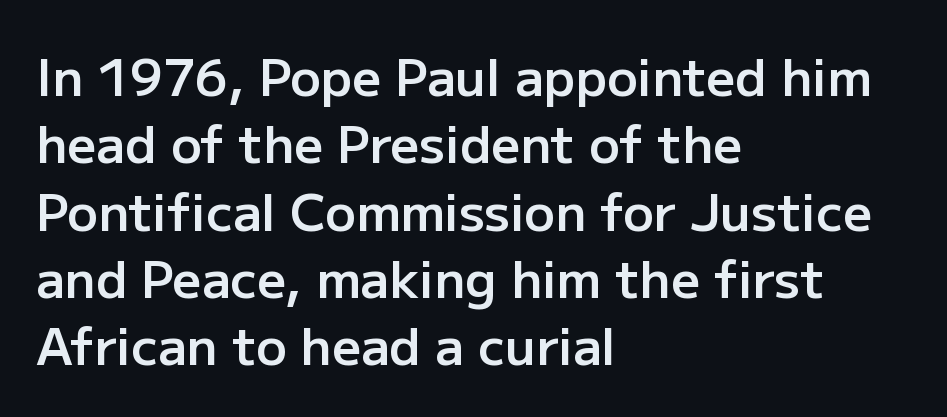
{"serif": "no", "italic": "no", "bold": "semi", "weight": "semibold", "width": "normal", "stroke_contrast": "low", "x_height": "medium", "monospaced": "no", "underline": "no", "align": "left", "line_spacing": "normal", "line_spacing_ratio": 1.32, "letter_spacing": "normal", "letter_spacing_em": 0.0, "glyph_px": 51}
